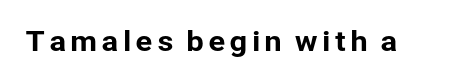
Q: Is the text italic (slanted)? A: No, it is upright.
Q: Is the typeface a serif or a sans-serif typeface? A: Sans-serif.
Q: Is the text underlined? A: No.
Q: Width (condensed, normal, or wide)? A: Normal.
Q: Stroke contrast? A: Low.
Q: x-height? A: Medium.
Q: Monospaced? A: No.
